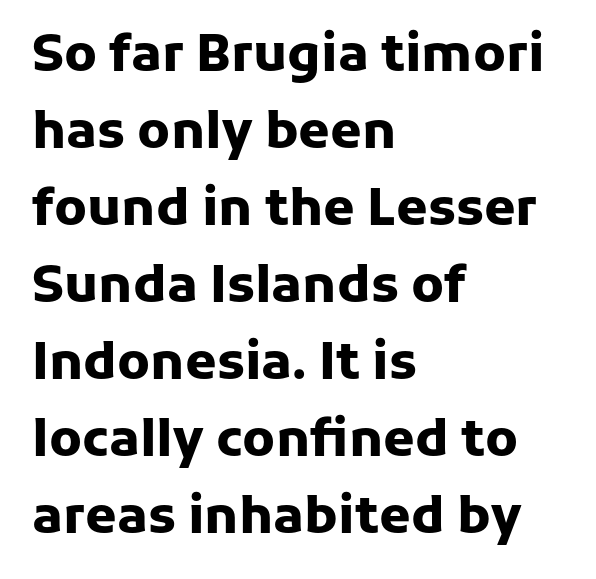
Q: Is the text bold? A: Yes.
Q: Is the text italic (slanted)? A: No, it is upright.
Q: Is the typeface a serif or a sans-serif typeface? A: Sans-serif.
Q: Is the text underlined? A: No.
Q: How is the paragraph aligned? A: Left-aligned.
Q: Is the spacing between letters normal or unusually wide? A: Normal.
Q: Is the spacing between lines tight, normal or loose? A: Normal.
Q: Width (condensed, normal, or wide)? A: Normal.
Q: Stroke contrast? A: Low.
Q: x-height? A: Medium.
Q: Monospaced? A: No.
